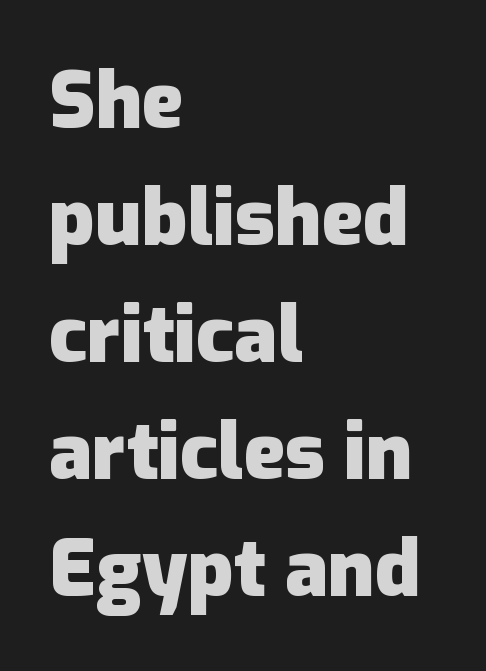
{"serif": "no", "italic": "no", "bold": "yes", "weight": "heavy", "width": "normal", "stroke_contrast": "low", "x_height": "medium", "monospaced": "no", "underline": "no", "align": "left", "line_spacing": "normal", "line_spacing_ratio": 1.5, "letter_spacing": "normal", "letter_spacing_em": 0.0, "glyph_px": 78}
